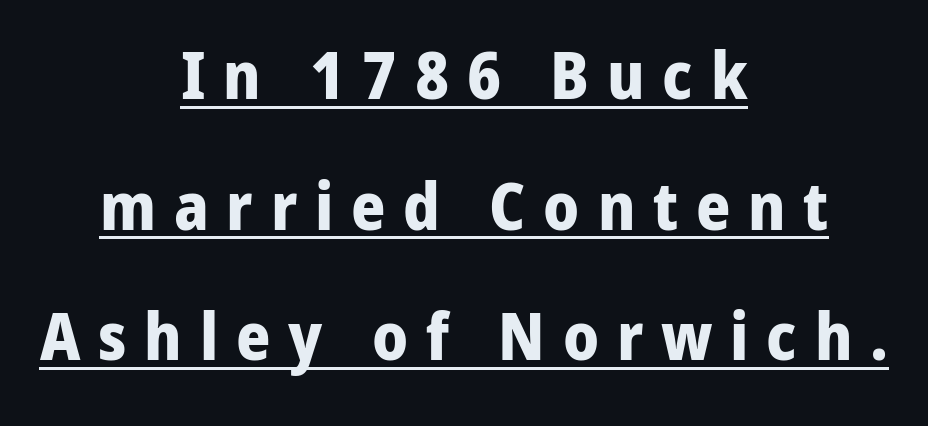
{"serif": "no", "italic": "no", "bold": "yes", "weight": "bold", "width": "normal", "stroke_contrast": "low", "x_height": "medium", "monospaced": "no", "underline": "yes", "align": "center", "line_spacing": "loose", "line_spacing_ratio": 1.98, "letter_spacing": "wide", "letter_spacing_em": 0.27, "glyph_px": 66}
